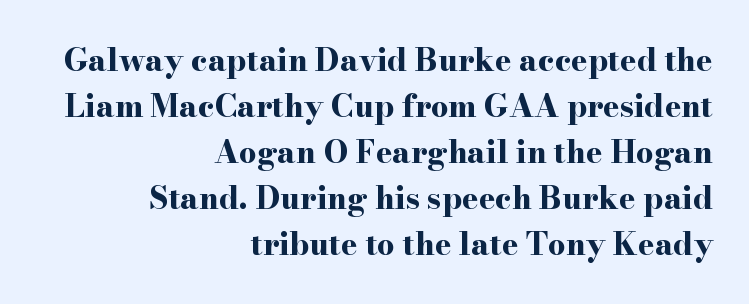
The image shows 31 px bold, wide serif type, upright; set right-aligned, normal line spacing (1.48x), normal letter spacing, not underlined; high stroke contrast and a small x-height.
